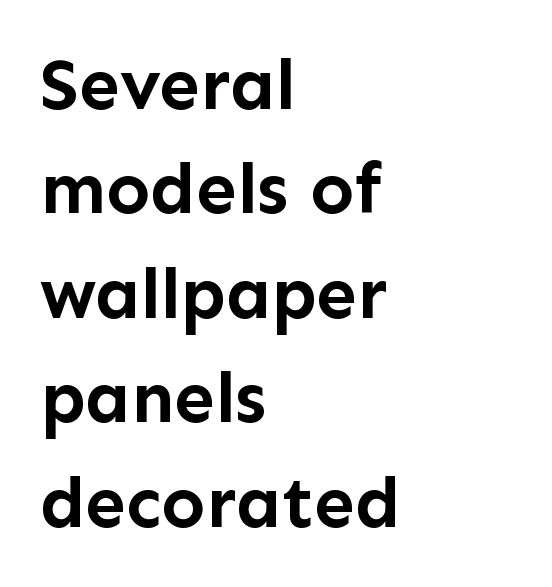
Q: Is the text bold? A: Yes.
Q: Is the text italic (slanted)? A: No, it is upright.
Q: Is the typeface a serif or a sans-serif typeface? A: Sans-serif.
Q: Is the text underlined? A: No.
Q: How is the paragraph aligned? A: Left-aligned.
Q: Is the spacing between letters normal or unusually wide? A: Normal.
Q: Is the spacing between lines tight, normal or loose? A: Normal.
Q: Width (condensed, normal, or wide)? A: Normal.
Q: Stroke contrast? A: Low.
Q: x-height? A: Medium.
Q: Monospaced? A: No.
